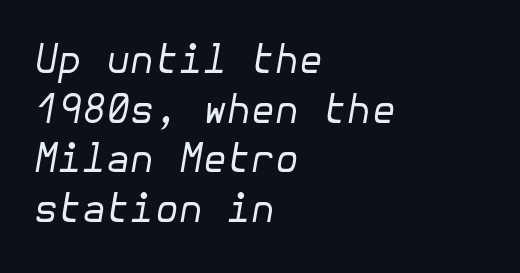
{"italic": "yes", "lean": "right", "slant_degrees": 10, "bold": "no", "weight": "regular", "width": "normal", "stroke_contrast": "low", "x_height": "medium", "underline": "no", "align": "left", "line_spacing": "normal", "line_spacing_ratio": 1.27, "letter_spacing": "normal", "letter_spacing_em": 0.0, "glyph_px": 39}
